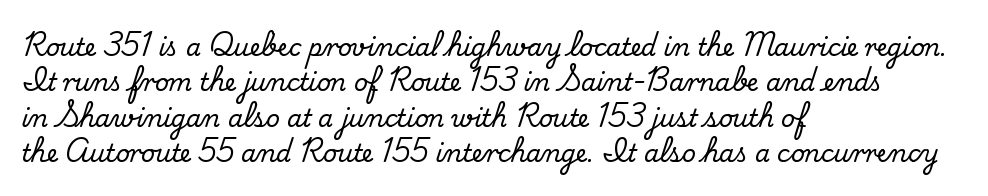
{"underline": "no", "align": "left", "line_spacing": "normal", "line_spacing_ratio": 1.47, "letter_spacing": "normal", "letter_spacing_em": 0.0, "glyph_px": 24}
